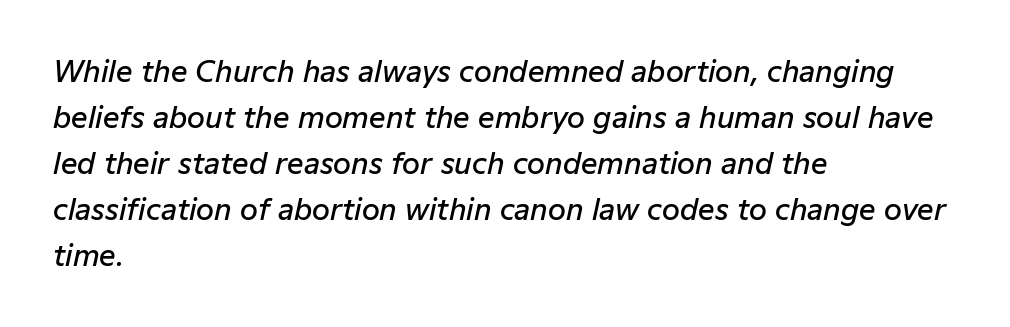
The image shows 29 px semibold type, italic (leaning right); set left-aligned, normal line spacing (1.59x), normal letter spacing, not underlined; low stroke contrast and a medium x-height.
